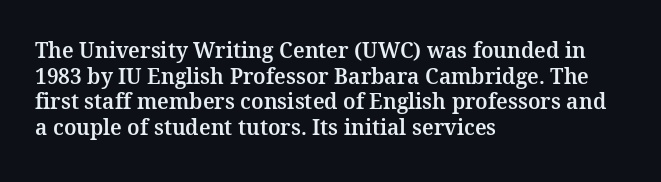
The image shows 21 px text type, upright; set left-aligned, line spacing 1.22x, normal letter spacing, not underlined.
